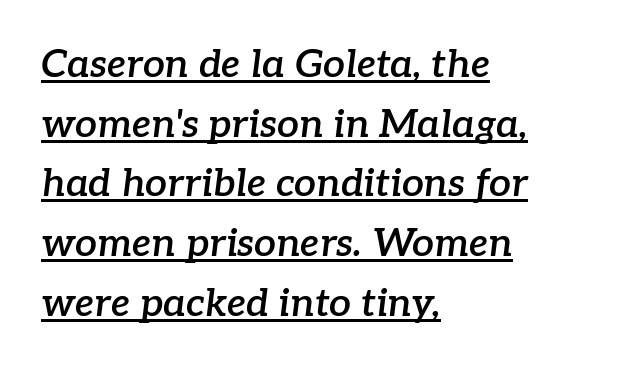
Q: Is the text bold? A: Semi-bold.
Q: Is the text italic (slanted)? A: Yes, it leans right by about 7 degrees.
Q: Is the typeface a serif or a sans-serif typeface? A: Serif.
Q: Is the text underlined? A: Yes.
Q: How is the paragraph aligned? A: Left-aligned.
Q: Is the spacing between letters normal or unusually wide? A: Normal.
Q: Is the spacing between lines tight, normal or loose? A: Normal.
Q: Width (condensed, normal, or wide)? A: Normal.
Q: Stroke contrast? A: Low.
Q: x-height? A: Medium.
Q: Monospaced? A: No.
